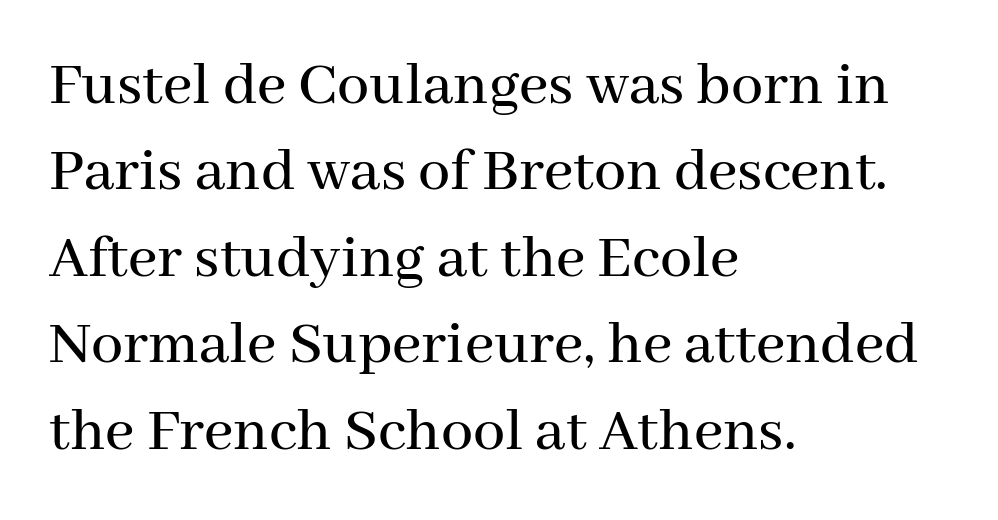
This sample has the flowing, uneven cadence of proportional lettering. Short and long lines alike share a common starting point at left. No word sits above an underline. Reading down the column, the eye jumps a familiar distance to each next line.
